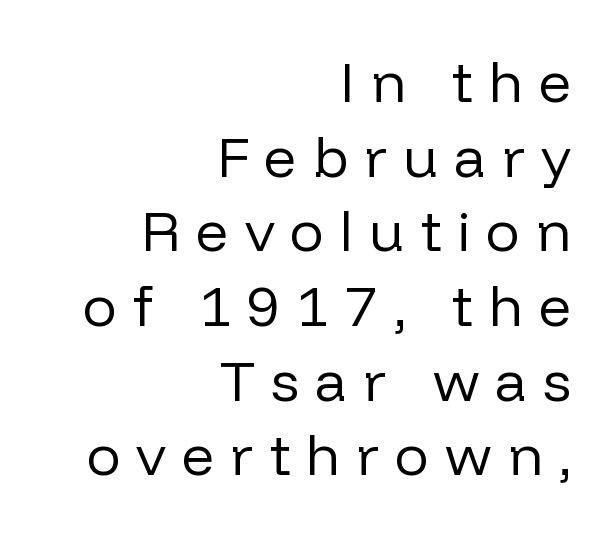
Q: Is the text bold? A: No.
Q: Is the text italic (slanted)? A: No, it is upright.
Q: Is the typeface a serif or a sans-serif typeface? A: Sans-serif.
Q: Is the text underlined? A: No.
Q: How is the paragraph aligned? A: Right-aligned.
Q: Is the spacing between letters normal or unusually wide? A: Unusually wide.
Q: Is the spacing between lines tight, normal or loose? A: Normal.
Q: Width (condensed, normal, or wide)? A: Normal.
Q: Stroke contrast? A: Low.
Q: x-height? A: Medium.
Q: Monospaced? A: No.
